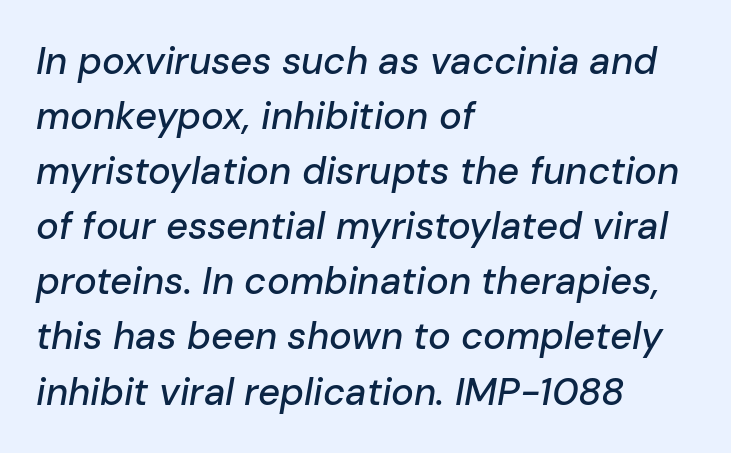
Bare-footed words on every line. Alignment: flush left. How are the letters spaced? Ordinarily, with no added tracking. Reading down the column, the eye jumps a familiar distance to each next line.
